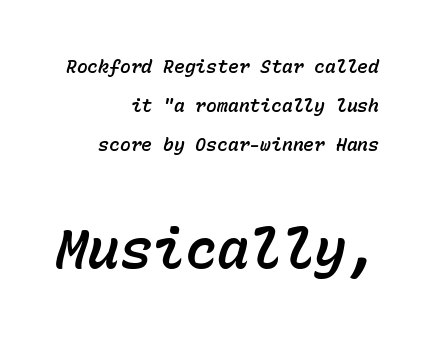
If you drew a line through each stem, it would be angled. The string is rendered with underlining switched off. Do the characters align in a grid? Yes, the font is monospaced. Visually, the bottom section dominates because its glyphs are scaled up.
